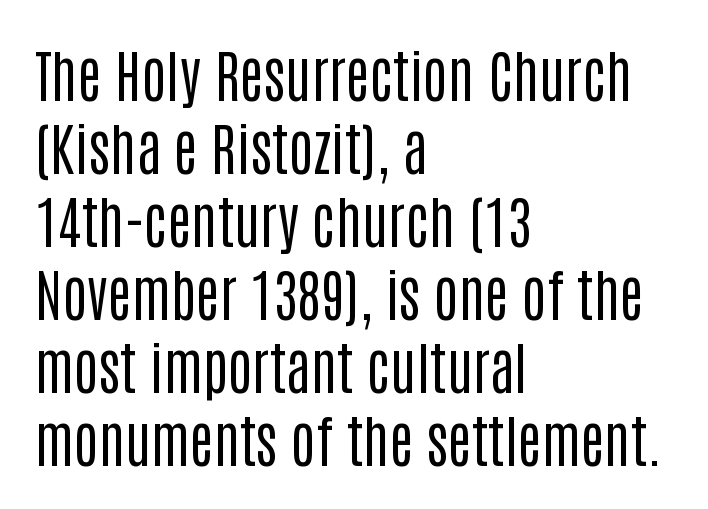
{"serif": "no", "italic": "no", "bold": "no", "weight": "regular", "width": "condensed", "stroke_contrast": "low", "x_height": "large", "monospaced": "no", "underline": "no", "align": "left", "line_spacing": "normal", "line_spacing_ratio": 1.28, "letter_spacing": "normal", "letter_spacing_em": 0.0, "glyph_px": 57}
